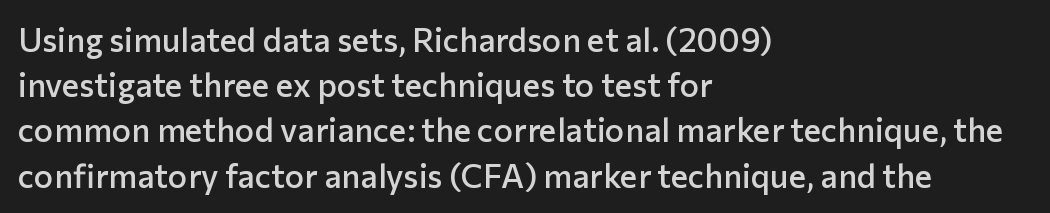
The image shows 33 px semibold sans-serif type, upright; set left-aligned, normal line spacing (1.37x), normal letter spacing, not underlined; low stroke contrast and a medium x-height.
